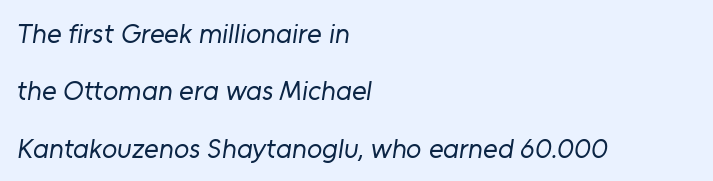
{"serif": "no", "bold": "no", "weight": "regular", "width": "normal", "stroke_contrast": "low", "x_height": "medium", "monospaced": "no", "underline": "no", "align": "left", "line_spacing": "loose", "line_spacing_ratio": 2.05, "letter_spacing": "normal", "letter_spacing_em": 0.0, "glyph_px": 28}
